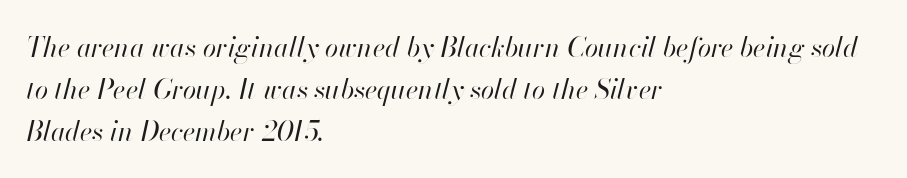
The image shows 27 px text type, italic (leaning right); set left-aligned, normal line spacing (1.55x), normal letter spacing, not underlined.
